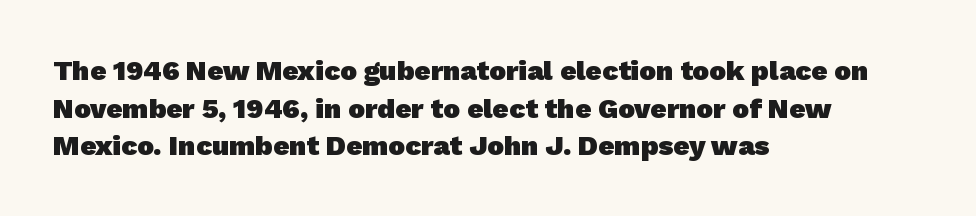
Q: Is the text bold? A: Yes.
Q: Is the typeface a serif or a sans-serif typeface? A: Sans-serif.
Q: Is the text underlined? A: No.
Q: How is the paragraph aligned? A: Left-aligned.
Q: Is the spacing between letters normal or unusually wide? A: Normal.
Q: Is the spacing between lines tight, normal or loose? A: Normal.
Q: Width (condensed, normal, or wide)? A: Normal.
Q: Stroke contrast? A: Low.
Q: x-height? A: Medium.
Q: Monospaced? A: No.
